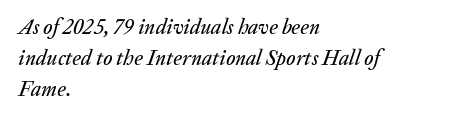
Q: Is the text italic (slanted)? A: Yes, it leans right by about 20 degrees.
Q: Is the text underlined? A: No.
Q: How is the paragraph aligned? A: Left-aligned.
Q: Is the spacing between letters normal or unusually wide? A: Normal.
Q: Is the spacing between lines tight, normal or loose? A: Normal.
